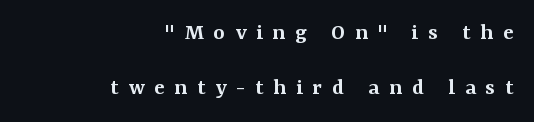
Q: Is the text bold? A: Semi-bold.
Q: Is the text italic (slanted)? A: No, it is upright.
Q: Is the text underlined? A: No.
Q: How is the paragraph aligned? A: Right-aligned.
Q: Is the spacing between letters normal or unusually wide? A: Unusually wide.
Q: Is the spacing between lines tight, normal or loose? A: Loose.
